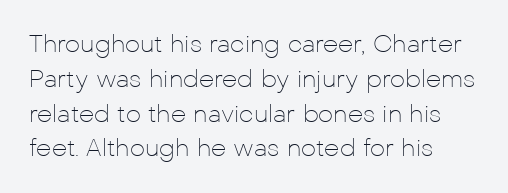
Q: Is the text bold? A: No.
Q: Is the text italic (slanted)? A: No, it is upright.
Q: Is the text underlined? A: No.
Q: How is the paragraph aligned? A: Left-aligned.
Q: Is the spacing between letters normal or unusually wide? A: Normal.
Q: Is the spacing between lines tight, normal or loose? A: Normal.
